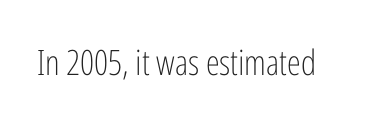
Q: Is the text bold? A: No.
Q: Is the text italic (slanted)? A: No, it is upright.
Q: Is the typeface a serif or a sans-serif typeface? A: Sans-serif.
Q: Is the text underlined? A: No.
Q: Is the spacing between letters normal or unusually wide? A: Normal.
Q: Width (condensed, normal, or wide)? A: Condensed.
Q: Stroke contrast? A: Low.
Q: x-height? A: Medium.
Q: Monospaced? A: No.
